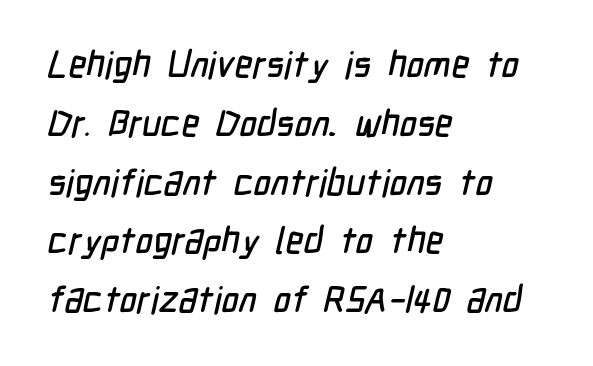
The face used here is a sans, in the tradition of grotesques and geometrics. No extra tracking has been applied to these lines. The strip under each line holds only bare page. This sample has the flowing, uneven cadence of proportional lettering. These lines sit exactly where default settings would place them.
